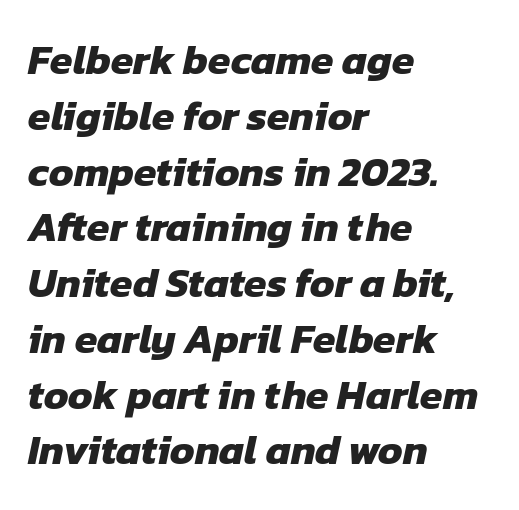
The image shows 41 px heavy sans-serif type; set left-aligned, normal line spacing (1.36x), normal letter spacing, not underlined; low stroke contrast and a medium x-height.
